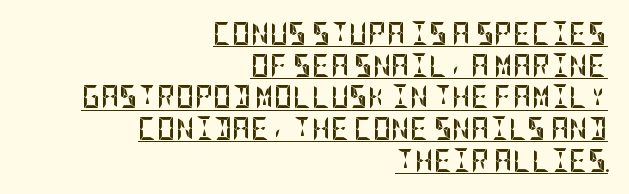
Like a heading marked for emphasis, these lines bear an underscore. Honestly, the row spacing looks completely unremarkable. Strokes here are thick enough to call this a true bold. A student would call this right alignment; a typographer would say flush right, rag left. You can tell it's not italic because the verticals are truly vertical. The passage shown has conventional tracking throughout.
